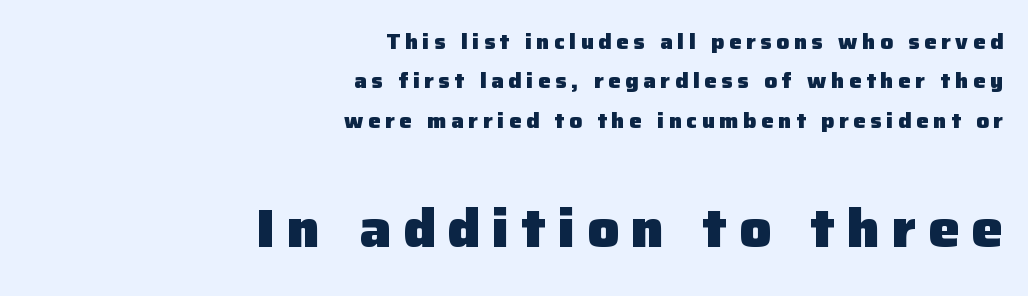
Nothing sits at the stroke ends, so this counts as sans-serif. The rendering uses a bold face; every stroke is thick and dark. Glyph-to-glyph distance is far greater than everyday printed text. The foot of each line stays bare and open. The rendering anchors every line to the right-hand side.
